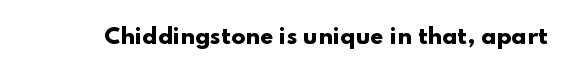
Q: Is the text bold? A: Yes.
Q: Is the text italic (slanted)? A: No, it is upright.
Q: Is the text underlined? A: No.
Q: Is the spacing between letters normal or unusually wide? A: Normal.
